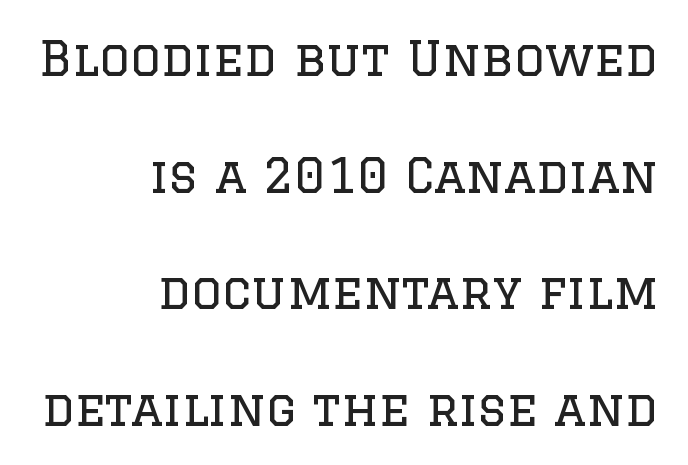
The cut favours lightness, reaching ordinary text weight at its darkest. Letterform terminals end in serifs throughout the passage. These lines stand farther apart than default settings would place them. One-word summary of the alignment: right.
